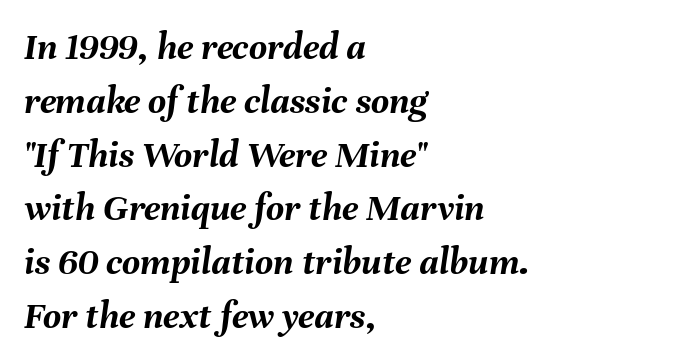
{"italic": "yes", "lean": "right", "slant_degrees": 8, "bold": "yes", "weight": "semibold", "width": "normal", "stroke_contrast": "medium", "x_height": "medium", "monospaced": "no", "underline": "no", "align": "left", "line_spacing": "normal", "line_spacing_ratio": 1.38, "letter_spacing": "normal", "letter_spacing_em": 0.0, "glyph_px": 39}
